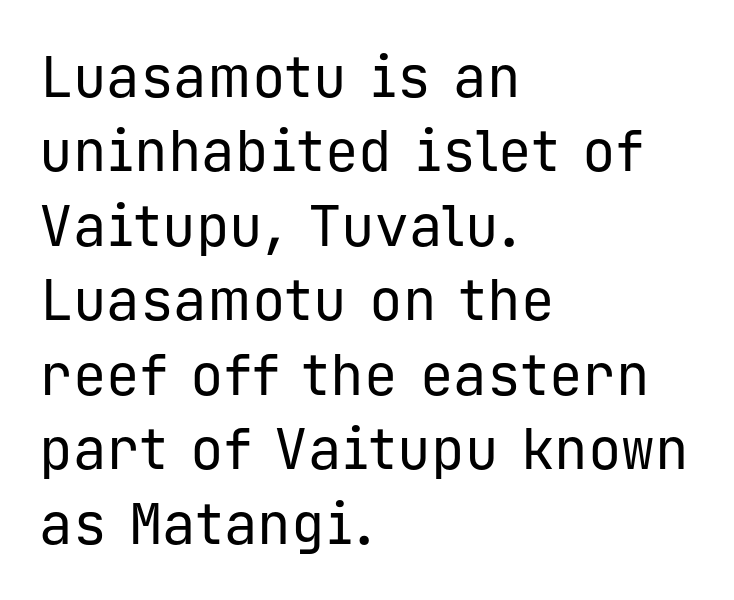
Q: Is the text bold? A: No.
Q: Is the text italic (slanted)? A: No, it is upright.
Q: Is the typeface a serif or a sans-serif typeface? A: Sans-serif.
Q: Is the text underlined? A: No.
Q: How is the paragraph aligned? A: Left-aligned.
Q: Is the spacing between letters normal or unusually wide? A: Normal.
Q: Is the spacing between lines tight, normal or loose? A: Normal.
Q: Width (condensed, normal, or wide)? A: Normal.
Q: Stroke contrast? A: Low.
Q: x-height? A: Medium.
Q: Monospaced? A: Yes.
